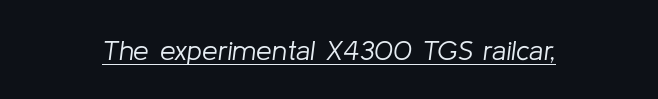
Q: Is the text bold? A: No.
Q: Is the text italic (slanted)? A: Yes, it leans right by about 8 degrees.
Q: Is the text underlined? A: Yes.
Q: Is the spacing between letters normal or unusually wide? A: Normal.
Q: Width (condensed, normal, or wide)? A: Normal.
Q: Stroke contrast? A: Low.
Q: x-height? A: Medium.
Q: Monospaced? A: No.
